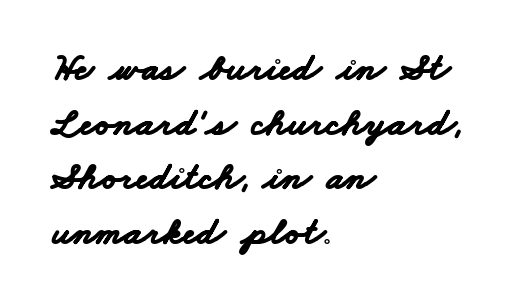
Q: Is the text bold? A: Yes.
Q: Is the typeface a serif or a sans-serif typeface? A: Sans-serif.
Q: Is the text underlined? A: No.
Q: How is the paragraph aligned? A: Left-aligned.
Q: Is the spacing between letters normal or unusually wide? A: Normal.
Q: Is the spacing between lines tight, normal or loose? A: Normal.
Q: Width (condensed, normal, or wide)? A: Wide.
Q: Stroke contrast? A: Low.
Q: x-height? A: Small.
Q: Monospaced? A: No.
